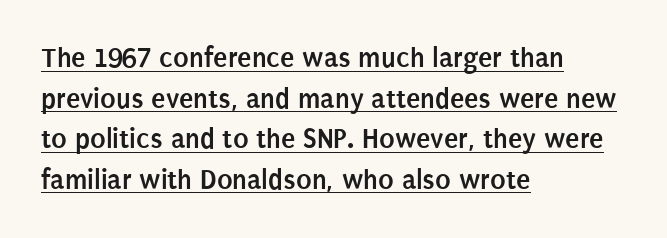
{"serif": "no", "italic": "no", "bold": "yes", "weight": "semibold", "width": "condensed", "stroke_contrast": "low", "x_height": "large", "monospaced": "no", "underline": "yes", "align": "left", "line_spacing": "normal", "line_spacing_ratio": 1.4, "letter_spacing": "normal", "letter_spacing_em": 0.0, "glyph_px": 29}
